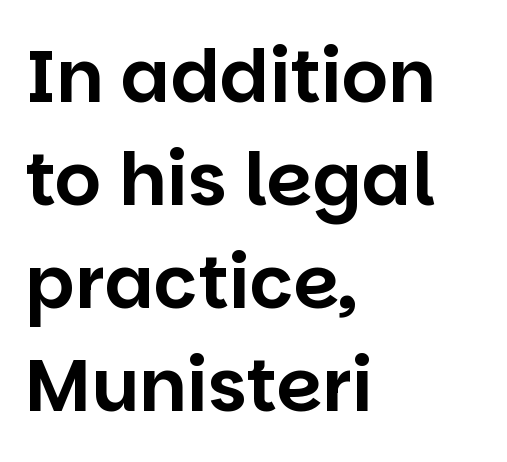
Q: Is the text italic (slanted)? A: No, it is upright.
Q: Is the typeface a serif or a sans-serif typeface? A: Sans-serif.
Q: Is the text underlined? A: No.
Q: How is the paragraph aligned? A: Left-aligned.
Q: Is the spacing between letters normal or unusually wide? A: Normal.
Q: Is the spacing between lines tight, normal or loose? A: Normal.
Q: Width (condensed, normal, or wide)? A: Normal.
Q: Stroke contrast? A: Low.
Q: x-height? A: Large.
Q: Monospaced? A: No.
